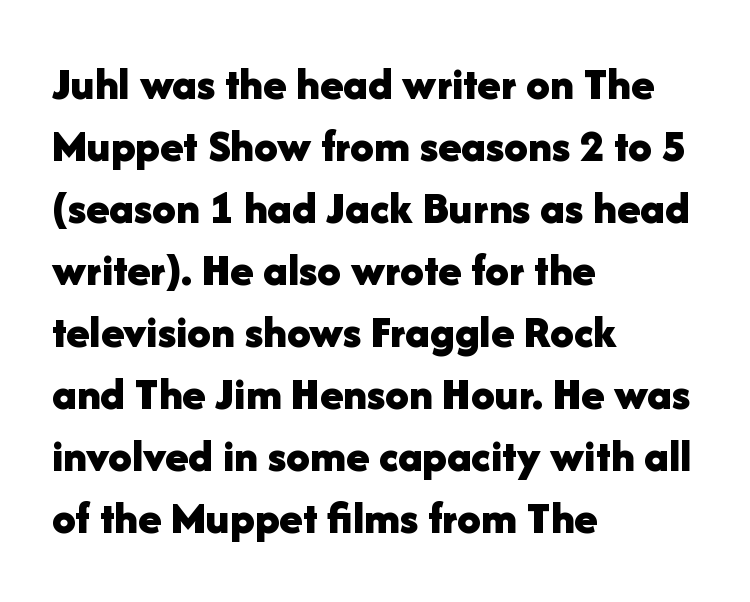
The image shows 47 px bold sans-serif type, upright; set left-aligned, normal line spacing (1.32x), normal letter spacing, not underlined; low stroke contrast and a medium x-height.
